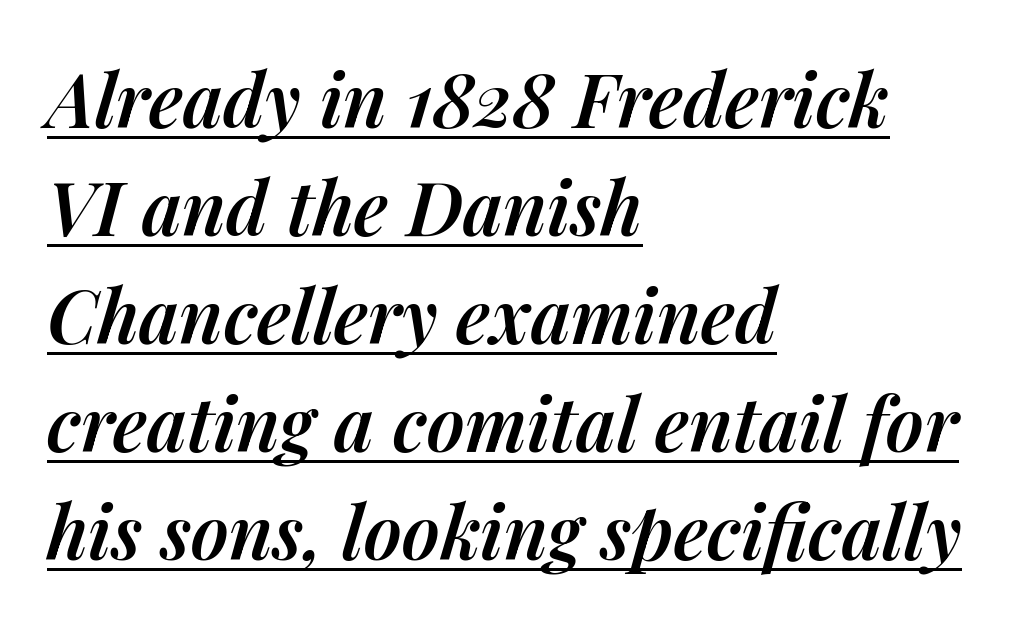
The glyphs look as if they've been sheared to an angle. A classic flush-left, rag-right setting is used for this passage. The passage shown is underscored from start to finish. Proportional: the letters do not fall into vertical columns.
